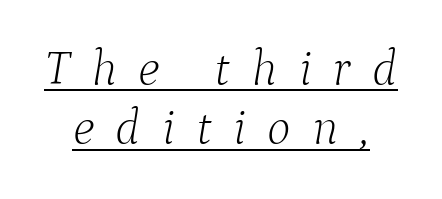
Loose tracking; the words dissolve into strings of separated letters. Note the varied advance widths — an 'i' is clearly narrower than an 'm'. On a weight scale, this lands at 450 or below. Would a proofreader flag this as italicized? Yes. Honestly, the underline is the first thing you notice here.
